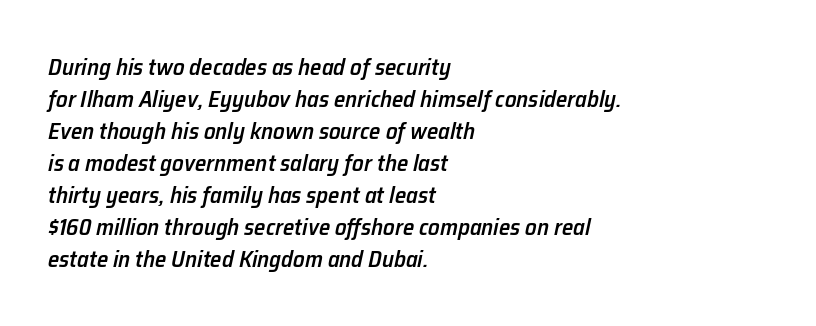
Casual observation: everything's shoved over to the left. Any mark beneath the type? The region is blank. The type is set solid horizontally, with unmodified tracking. Rendered with sloped, italic letterforms.
